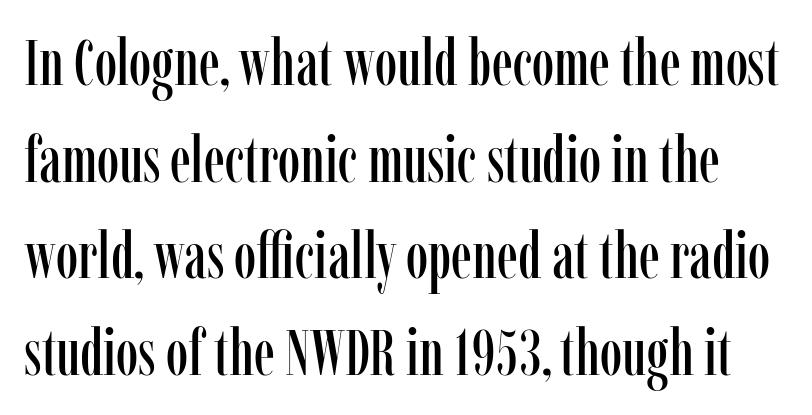
The image shows 64 px condensed serif type, upright; set normal line spacing (1.51x), normal letter spacing, not underlined; low stroke contrast and a medium x-height.
